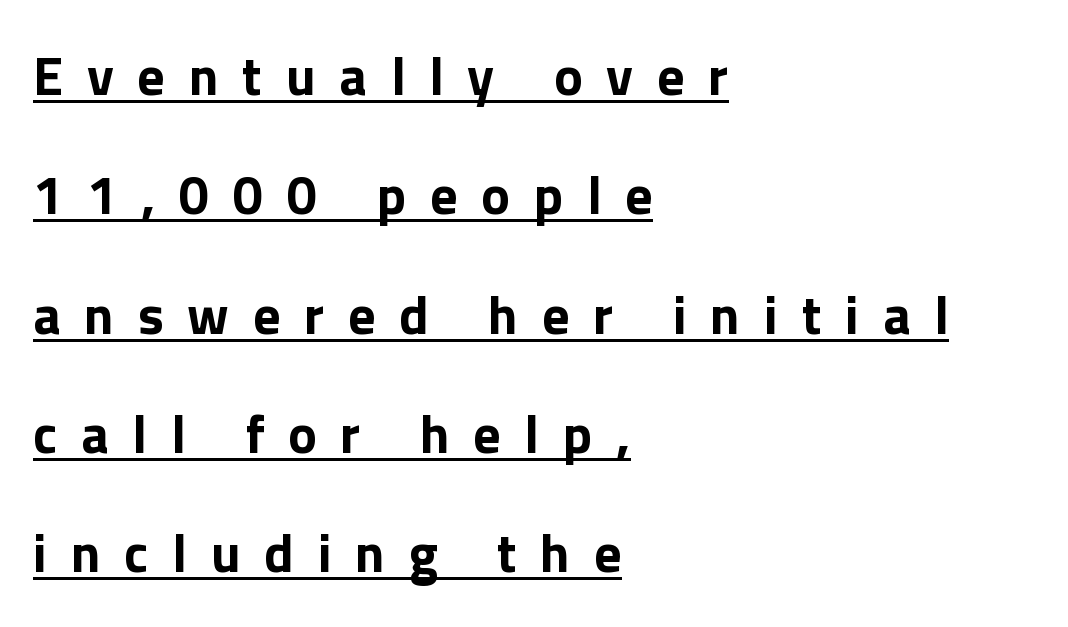
The image shows 54 px bold sans-serif type, upright; set left-aligned, loose line spacing (2.21x), unusually wide letter spacing (+0.44 em), underlined; low stroke contrast and a medium x-height.
